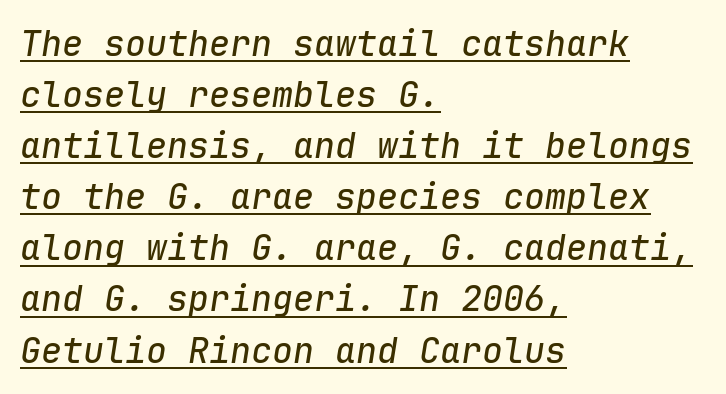
The image shows 35 px text type, italic (leaning right), monospaced; set left-aligned, normal line spacing (1.46x), normal letter spacing, underlined; low stroke contrast and a medium x-height.
